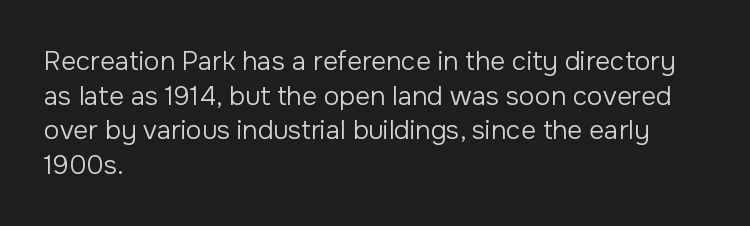
The image shows 26 px text type, upright; set left-aligned, normal line spacing (1.33x), normal letter spacing, not underlined.
